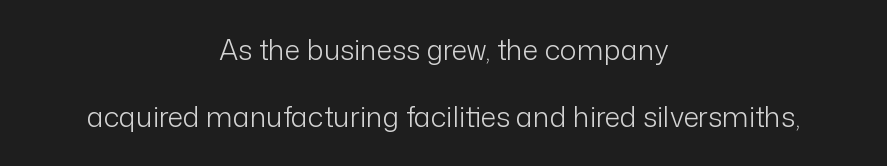
The image shows 28 px light sans-serif type, upright; set centered, loose line spacing (2.41x), normal letter spacing, not underlined; low stroke contrast and a medium x-height.
